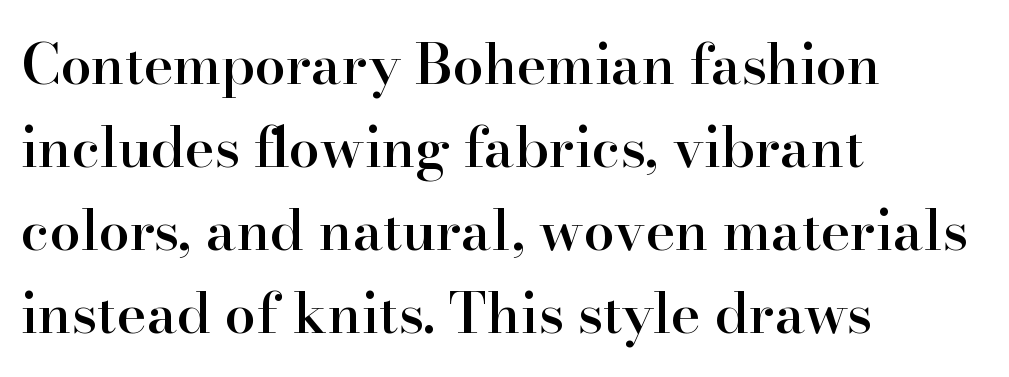
{"serif": "yes", "italic": "no", "bold": "semi", "weight": "semibold", "width": "normal", "stroke_contrast": "high", "x_height": "small", "monospaced": "no", "underline": "no", "align": "left", "line_spacing": "normal", "line_spacing_ratio": 1.48, "letter_spacing": "normal", "letter_spacing_em": 0.0, "glyph_px": 56}
